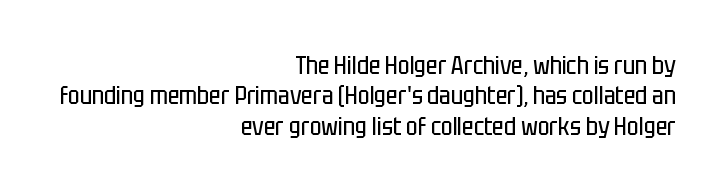
Q: Is the text bold? A: No.
Q: Is the text italic (slanted)? A: No, it is upright.
Q: Is the text underlined? A: No.
Q: How is the paragraph aligned? A: Right-aligned.
Q: Is the spacing between letters normal or unusually wide? A: Normal.
